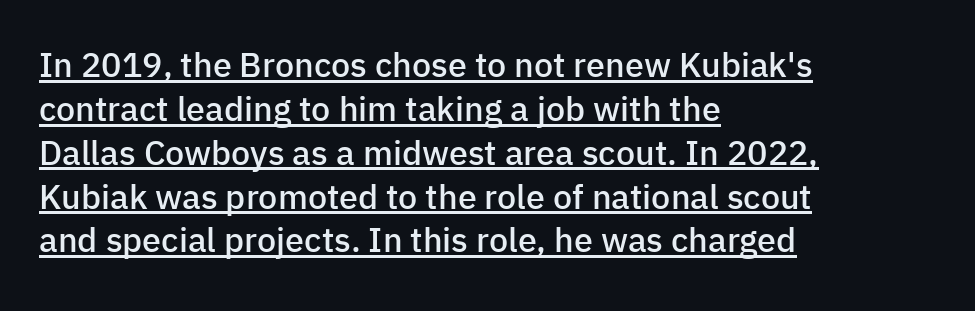
The image shows 34 px semibold sans-serif type, upright; set left-aligned, normal line spacing (1.29x), normal letter spacing, underlined; low stroke contrast and a medium x-height.
